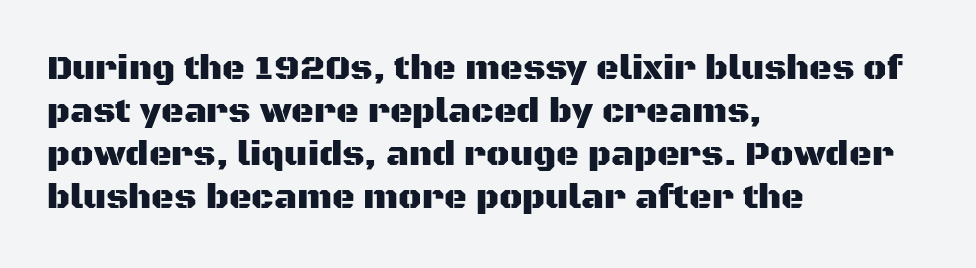
Q: Is the text italic (slanted)? A: No, it is upright.
Q: Is the typeface a serif or a sans-serif typeface? A: Sans-serif.
Q: Is the text underlined? A: No.
Q: How is the paragraph aligned? A: Left-aligned.
Q: Is the spacing between letters normal or unusually wide? A: Normal.
Q: Width (condensed, normal, or wide)? A: Normal.
Q: Stroke contrast? A: Medium.
Q: x-height? A: Large.
Q: Monospaced? A: No.
